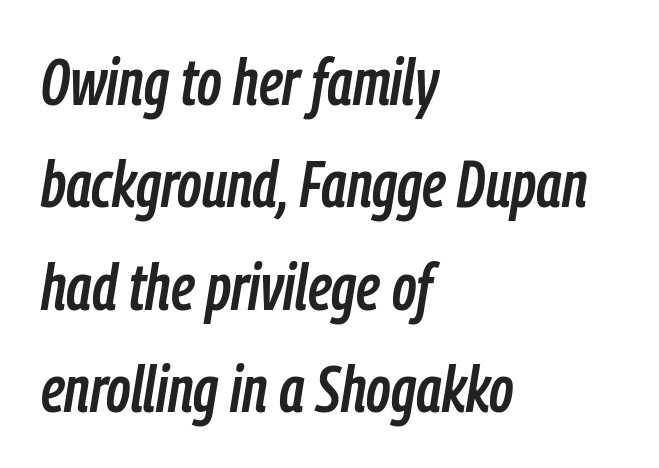
{"italic": "yes", "lean": "right", "slant_degrees": 9, "width": "condensed", "stroke_contrast": "low", "x_height": "medium", "monospaced": "no", "underline": "no", "align": "left", "line_spacing": "normal", "line_spacing_ratio": 1.55, "letter_spacing": "normal", "letter_spacing_em": 0.0, "glyph_px": 66}
